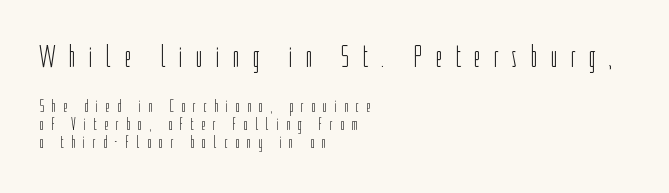
The letters carry no serifs — their stems end cleanly without finishing strokes. Vertical spacing — tight. The typography opts for an upright posture over an oblique one. The face used here appears at its bigger size in the upper chunk.
